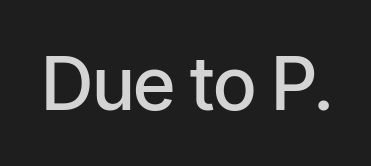
Rule under the text: the space is simply empty. Posture: straight, roman, zero tilt. Serifs: no, the terminals of the letterforms are clean. Proportional: the letters do not fall into vertical columns. The characters look somewhat weighty, a semibold short of true bold.
